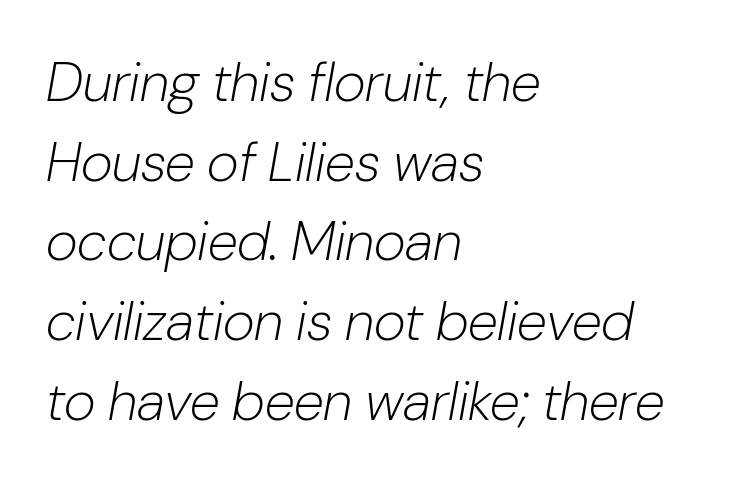
{"italic": "yes", "lean": "right", "slant_degrees": 10, "bold": "no", "weight": "light", "width": "normal", "stroke_contrast": "low", "x_height": "medium", "monospaced": "no", "underline": "no", "align": "left", "line_spacing": "normal", "line_spacing_ratio": 1.45, "letter_spacing": "normal", "letter_spacing_em": 0.0, "glyph_px": 55}
